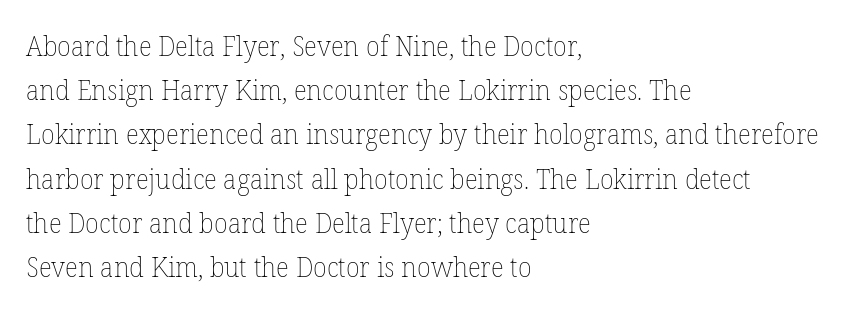
{"italic": "no", "bold": "no", "weight": "thin", "width": "normal", "stroke_contrast": "low", "x_height": "medium", "monospaced": "no", "underline": "no", "align": "left", "line_spacing": "normal", "line_spacing_ratio": 1.58, "letter_spacing": "normal", "letter_spacing_em": 0.0, "glyph_px": 28}
